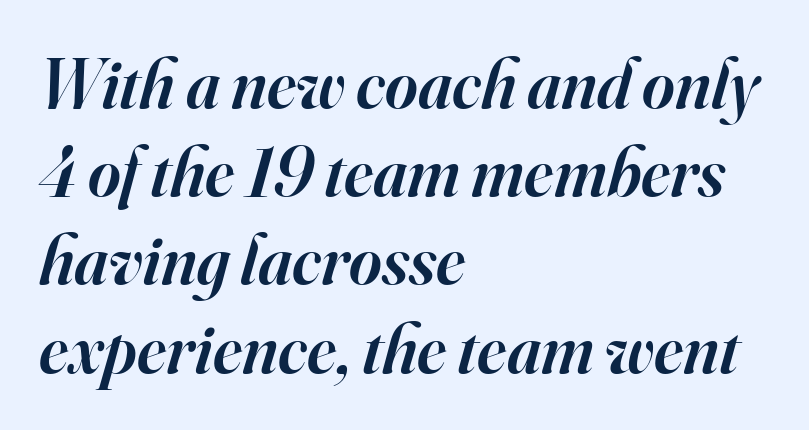
The image shows 70 px semibold serif type, italic (leaning right); set left-aligned, normal line spacing (1.26x), normal letter spacing, not underlined; high stroke contrast and a small x-height.
